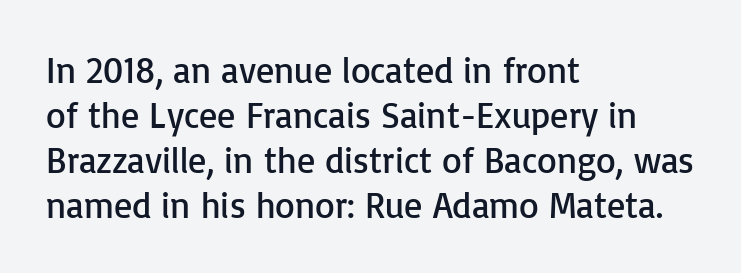
Left-aligned paragraph, ragged on the right. The space between consecutive lines is moderate. Upright lettering throughout. Words appear dense and cohesive because spacing is normal. Nope, no serifs anywhere on these letters.
